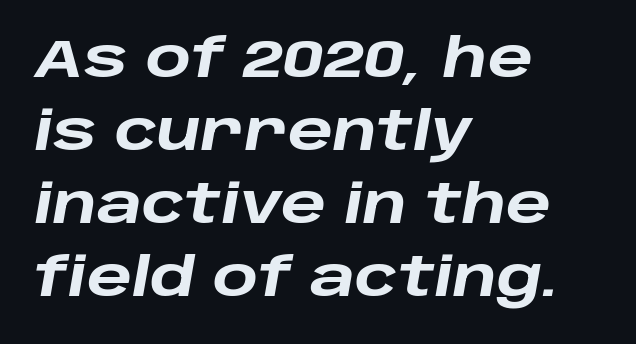
Is the type slanted? Yes — the strokes lean at a clear angle. Look at the stroke-to-counter ratio: heavy, a bold. The rendering anchors every line to the left-hand side. No word sits above an underline.
